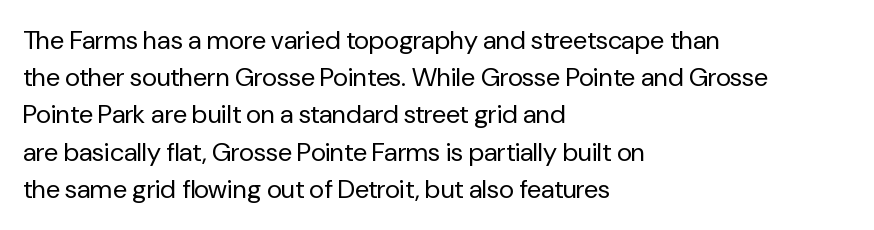
Q: Is the text bold? A: No.
Q: Is the text italic (slanted)? A: No, it is upright.
Q: Is the text underlined? A: No.
Q: How is the paragraph aligned? A: Left-aligned.
Q: Is the spacing between letters normal or unusually wide? A: Normal.
Q: Is the spacing between lines tight, normal or loose? A: Normal.
